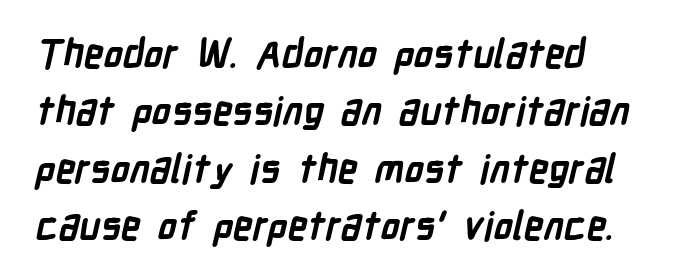
{"serif": "no", "bold": "yes", "weight": "semibold", "width": "condensed", "stroke_contrast": "low", "x_height": "medium", "monospaced": "no", "underline": "no", "align": "left", "line_spacing": "normal", "line_spacing_ratio": 1.47, "letter_spacing": "normal", "letter_spacing_em": 0.0, "glyph_px": 39}
